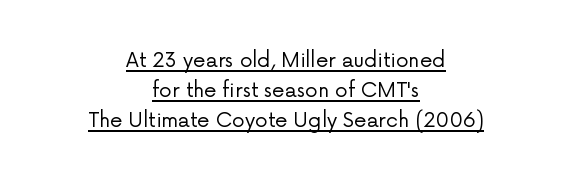
Q: Is the text bold? A: No.
Q: Is the text italic (slanted)? A: No, it is upright.
Q: Is the text underlined? A: Yes.
Q: How is the paragraph aligned? A: Centered.
Q: Is the spacing between letters normal or unusually wide? A: Normal.
Q: Is the spacing between lines tight, normal or loose? A: Normal.
